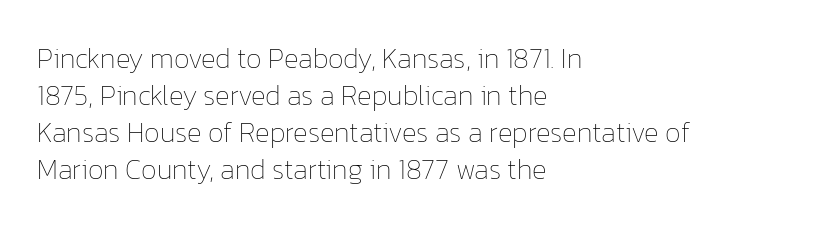
Here the designer chose a conventional face with non-uniform glyph widths. Unmarked baselines from the first word to the last. One glance says typical: line gaps are just what's usual. Look at the tracking — it's just the regular setting, nothing added. The letterforms sit at book weight or below. The axis of the letterforms is exactly vertical.
